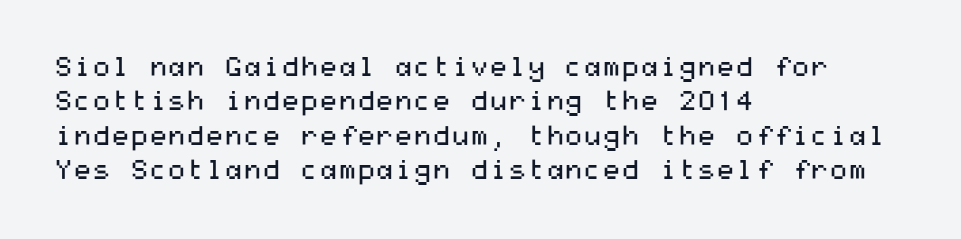
Q: Is the text bold? A: No.
Q: Is the text italic (slanted)? A: No, it is upright.
Q: Is the text underlined? A: No.
Q: How is the paragraph aligned? A: Left-aligned.
Q: Is the spacing between letters normal or unusually wide? A: Normal.
Q: Is the spacing between lines tight, normal or loose? A: Normal.
